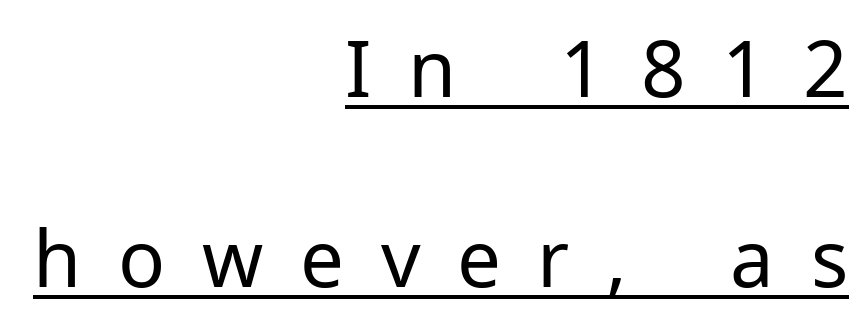
Q: Is the text bold? A: No.
Q: Is the text italic (slanted)? A: No, it is upright.
Q: Is the typeface a serif or a sans-serif typeface? A: Sans-serif.
Q: Is the text underlined? A: Yes.
Q: How is the paragraph aligned? A: Right-aligned.
Q: Is the spacing between letters normal or unusually wide? A: Unusually wide.
Q: Is the spacing between lines tight, normal or loose? A: Loose.
Q: Width (condensed, normal, or wide)? A: Normal.
Q: Stroke contrast? A: Low.
Q: x-height? A: Medium.
Q: Monospaced? A: No.
